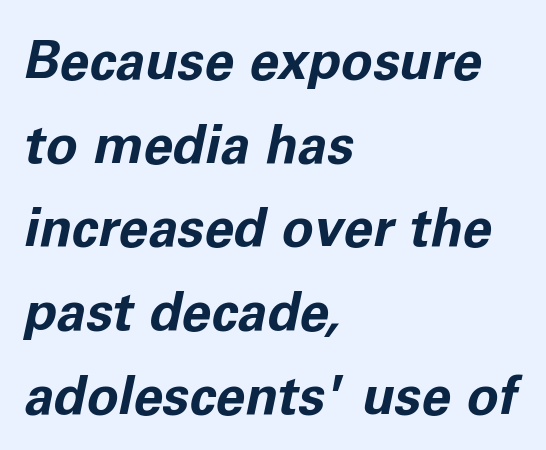
As a designer I'd log this as weight 700, bold. Underlining? Definitely not there. Do the characters align in a grid? No, the font is proportional. Compared with typical paragraphs, the rows here are spaced about the same.
